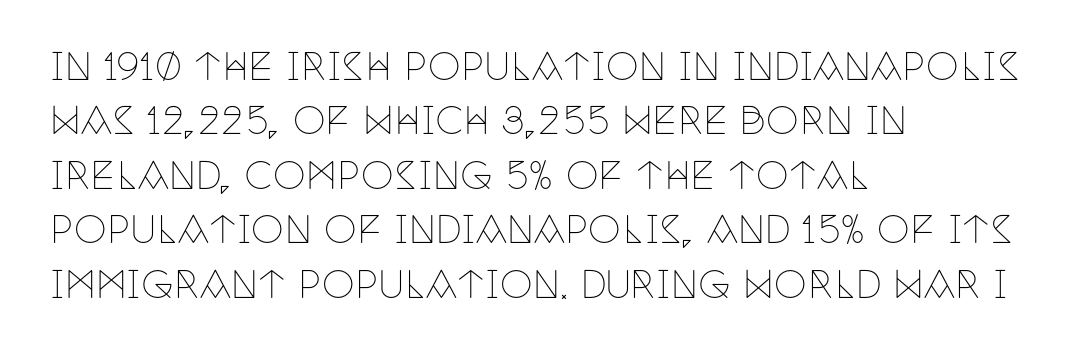
Q: Is the text bold? A: No.
Q: Is the text italic (slanted)? A: No, it is upright.
Q: Is the typeface a serif or a sans-serif typeface? A: Serif.
Q: Is the text underlined? A: No.
Q: How is the paragraph aligned? A: Left-aligned.
Q: Is the spacing between letters normal or unusually wide? A: Normal.
Q: Is the spacing between lines tight, normal or loose? A: Normal.
Q: Width (condensed, normal, or wide)? A: Condensed.
Q: Stroke contrast? A: Low.
Q: x-height? A: Large.
Q: Monospaced? A: No.
